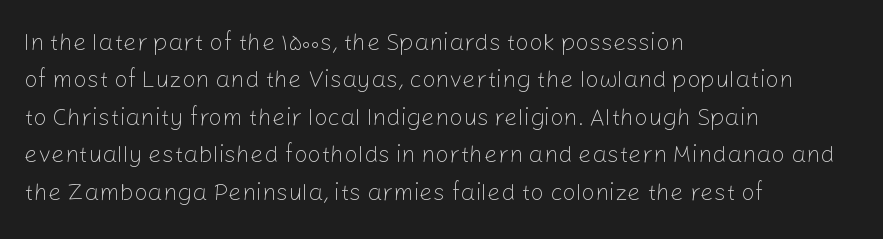
Q: Is the text bold? A: No.
Q: Is the text italic (slanted)? A: No, it is upright.
Q: Is the text underlined? A: No.
Q: How is the paragraph aligned? A: Left-aligned.
Q: Is the spacing between letters normal or unusually wide? A: Normal.
Q: Is the spacing between lines tight, normal or loose? A: Normal.
